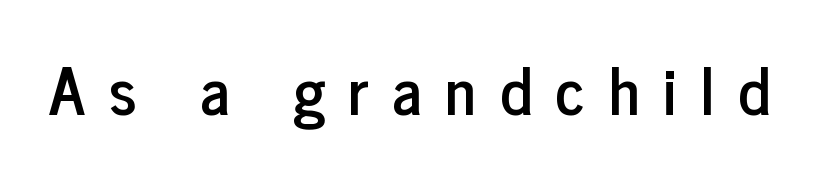
The image shows 65 px condensed sans-serif type, upright; set unusually wide letter spacing (+0.36 em), not underlined; low stroke contrast and a medium x-height.
